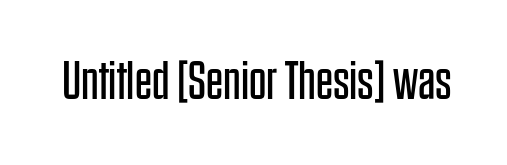
{"serif": "no", "italic": "no", "bold": "no", "weight": "regular", "width": "condensed", "stroke_contrast": "low", "x_height": "large", "monospaced": "no", "underline": "no", "letter_spacing": "normal", "letter_spacing_em": 0.0, "glyph_px": 54}
